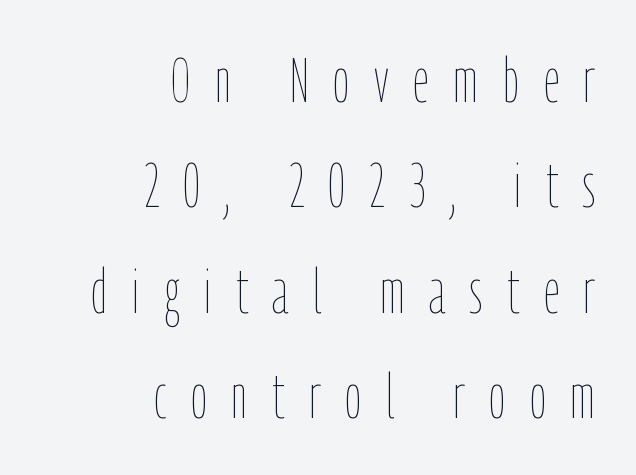
The image shows 62 px thin, condensed type, upright; set right-aligned, normal line spacing (1.7x), unusually wide letter spacing (+0.4 em), not underlined; low stroke contrast and a medium x-height.
